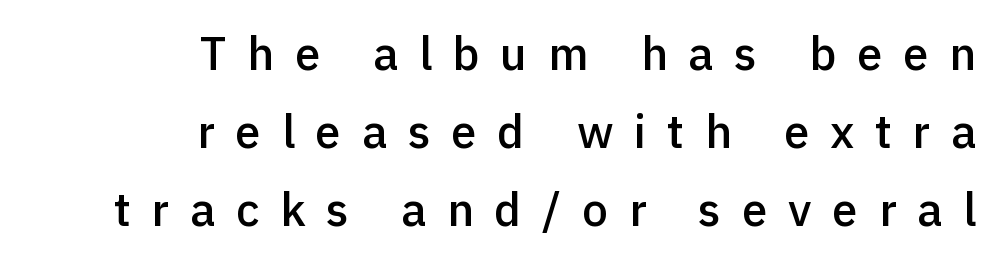
{"serif": "no", "italic": "no", "bold": "semi", "weight": "semibold", "width": "normal", "x_height": "medium", "monospaced": "no", "underline": "no", "align": "right", "line_spacing": "normal", "line_spacing_ratio": 1.7, "letter_spacing": "wide", "letter_spacing_em": 0.45, "glyph_px": 46}
